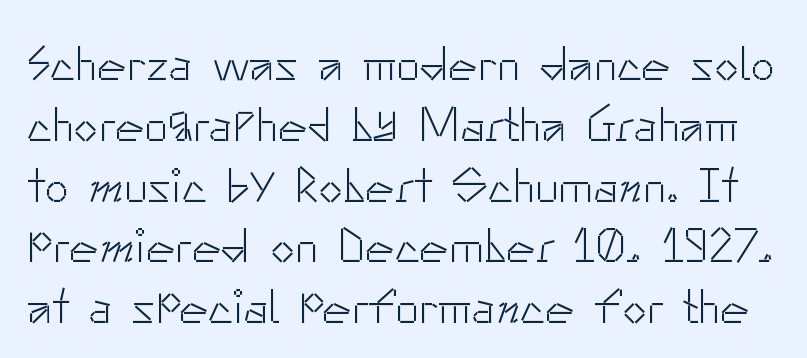
The image shows 49 px light sans-serif type, upright; set line spacing 1.24x, normal letter spacing, not underlined; low stroke contrast and a small x-height.
